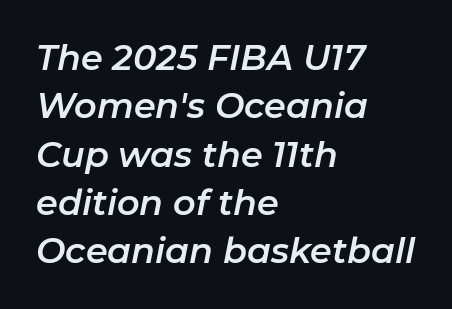
{"italic": "yes", "lean": "right", "slant_degrees": 11, "width": "normal", "stroke_contrast": "low", "x_height": "medium", "monospaced": "no", "underline": "no", "align": "left", "line_spacing": "normal", "line_spacing_ratio": 1.38, "letter_spacing": "normal", "letter_spacing_em": 0.0, "glyph_px": 35}
